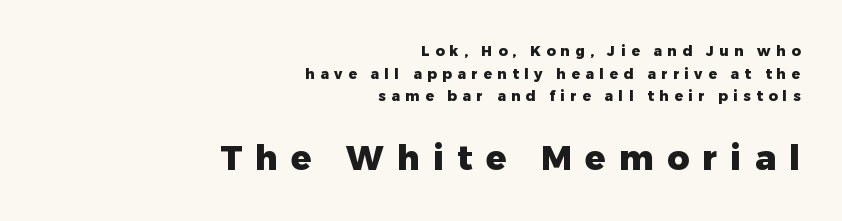
Weight check: bold — yes, fully. The second block has been scaled up relative to the first. You could not count columns in this text — the font is proportionally spaced. The space between consecutive lines is moderate. A bare baseline throughout the passage. The type sits square on the baseline with zero lean.
